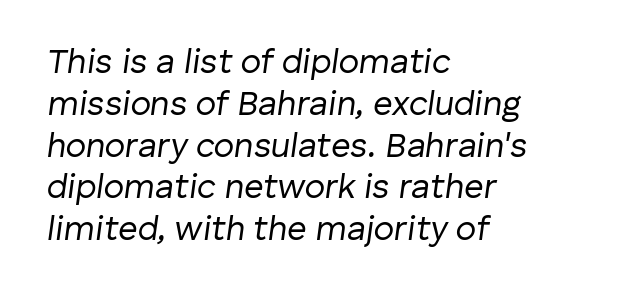
Q: Is the text bold? A: No.
Q: Is the text italic (slanted)? A: Yes, it leans right by about 8 degrees.
Q: Is the text underlined? A: No.
Q: How is the paragraph aligned? A: Left-aligned.
Q: Is the spacing between letters normal or unusually wide? A: Normal.
Q: Width (condensed, normal, or wide)? A: Normal.
Q: Stroke contrast? A: Low.
Q: x-height? A: Medium.
Q: Monospaced? A: No.
